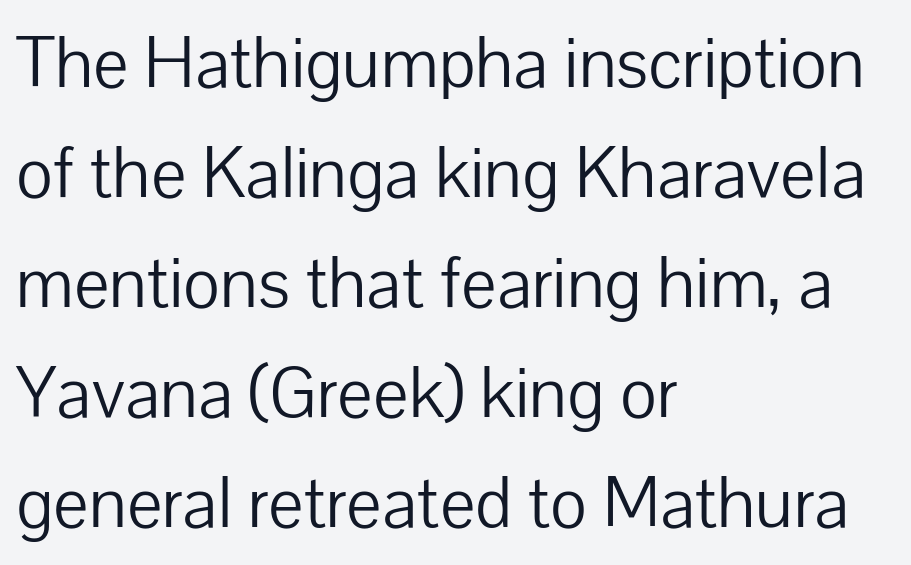
{"serif": "no", "italic": "no", "bold": "no", "weight": "light", "width": "normal", "stroke_contrast": "low", "x_height": "medium", "monospaced": "no", "underline": "no", "align": "left", "line_spacing": "normal", "line_spacing_ratio": 1.55, "letter_spacing": "normal", "letter_spacing_em": 0.0, "glyph_px": 71}
